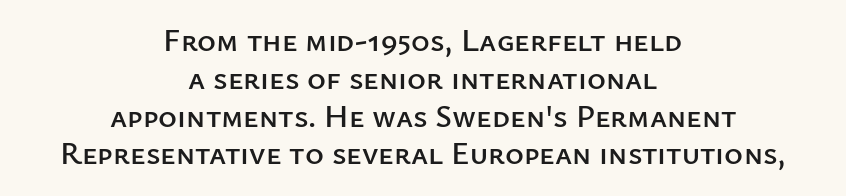
The image shows 32 px sans-serif type, upright; set centered, line spacing 1.18x, normal letter spacing, not underlined; low stroke contrast and a medium x-height.
